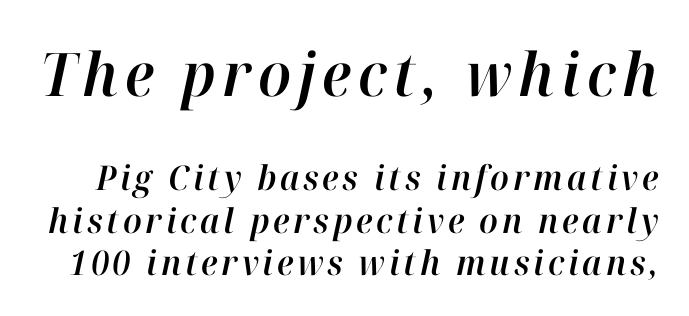
{"italic": "yes", "lean": "right", "slant_degrees": 12, "width": "normal", "stroke_contrast": "high", "x_height": "medium", "monospaced": "no", "underline": "no", "line_spacing_ratio": 1.24, "larger_block": "first", "size_ratio": 1.76, "glyph_px": 60}
